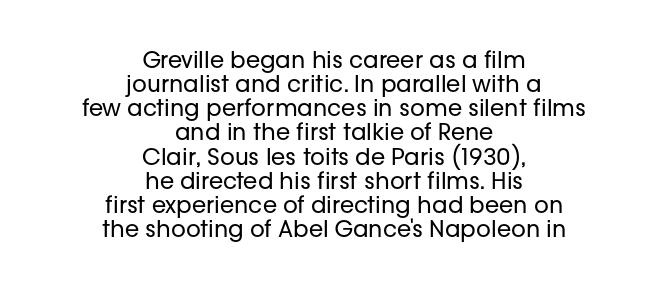
Does the copy run flush right? No — it is centered line by line. Is there any slant? The stems are plumb. The passage shown is not underscored anywhere. No heavy texture on the line: the type isn't bold. The tracking reads as untouched default to a designer's eye.
